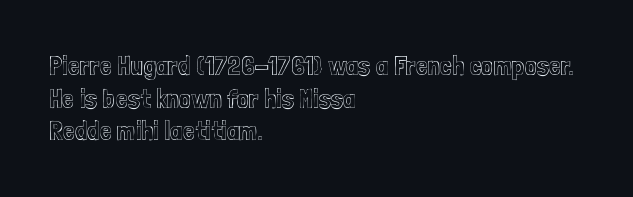
{"italic": "no", "underline": "no", "align": "left", "line_spacing_ratio": 1.21, "letter_spacing": "normal", "letter_spacing_em": 0.0, "glyph_px": 27}
